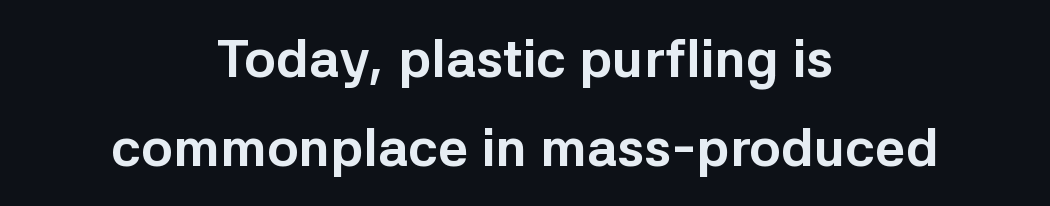
The image shows 53 px bold sans-serif type, upright; set centered, normal line spacing (1.68x), normal letter spacing, not underlined; low stroke contrast and a medium x-height.
